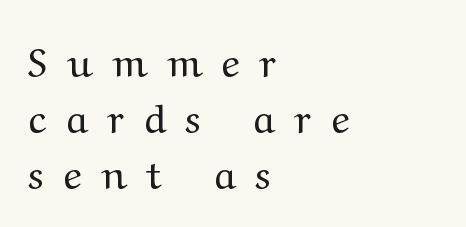
{"serif": "yes", "italic": "no", "bold": "no", "weight": "regular", "width": "wide", "stroke_contrast": "medium", "x_height": "medium", "monospaced": "no", "underline": "no", "align": "left", "line_spacing": "normal", "line_spacing_ratio": 1.4, "letter_spacing": "wide", "letter_spacing_em": 0.49, "glyph_px": 40}
